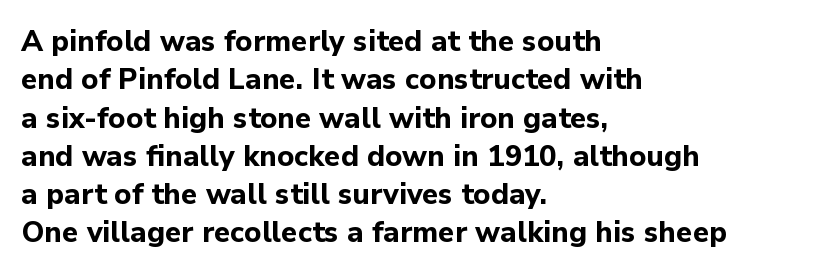
The image shows 29 px bold sans-serif type, upright; set left-aligned, normal line spacing (1.32x), normal letter spacing, not underlined; low stroke contrast and a medium x-height.
